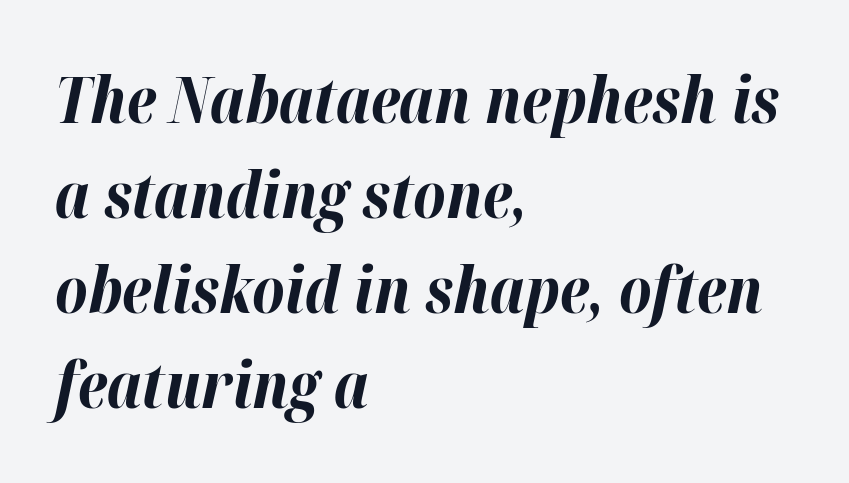
The image shows 63 px bold type, italic (leaning right); set left-aligned, normal line spacing (1.51x), normal letter spacing, not underlined; high stroke contrast and a medium x-height.
